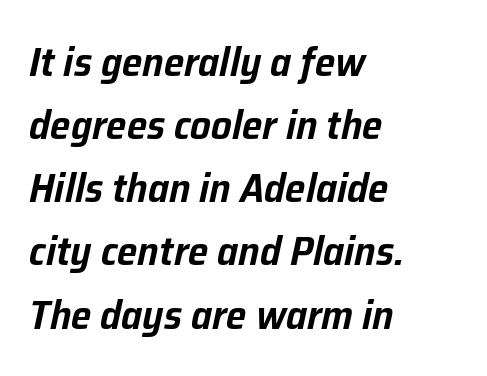
{"italic": "yes", "lean": "right", "slant_degrees": 12, "width": "normal", "stroke_contrast": "low", "x_height": "medium", "monospaced": "no", "underline": "no", "align": "left", "line_spacing": "normal", "line_spacing_ratio": 1.54, "letter_spacing": "normal", "letter_spacing_em": 0.0, "glyph_px": 41}
